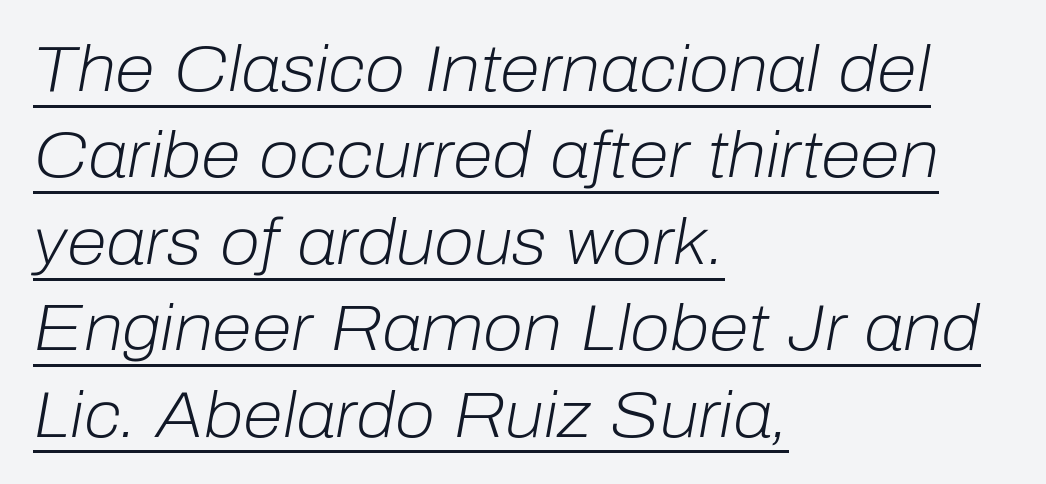
The image shows 65 px light type, italic (leaning right); set left-aligned, normal line spacing (1.33x), normal letter spacing, underlined; low stroke contrast and a medium x-height.
